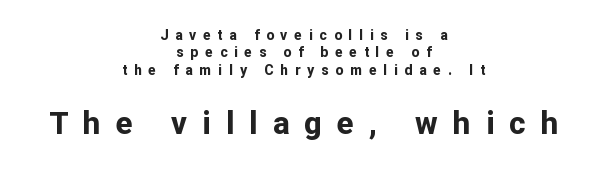
Look at the stroke-to-counter ratio: heavy, a bold. A student would notice the bottom passage is typeset larger than what precedes it. Does the copy run flush right? No — it is centered line by line. Italic? Not at all — the glyphs are vertical. The rendering uses natural spacing where letterforms have individual widths.
